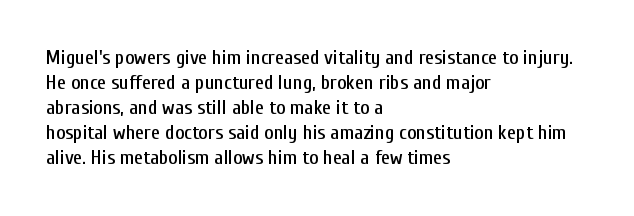
The image shows 20 px text type, upright; set left-aligned, normal line spacing (1.25x), normal letter spacing, not underlined.
